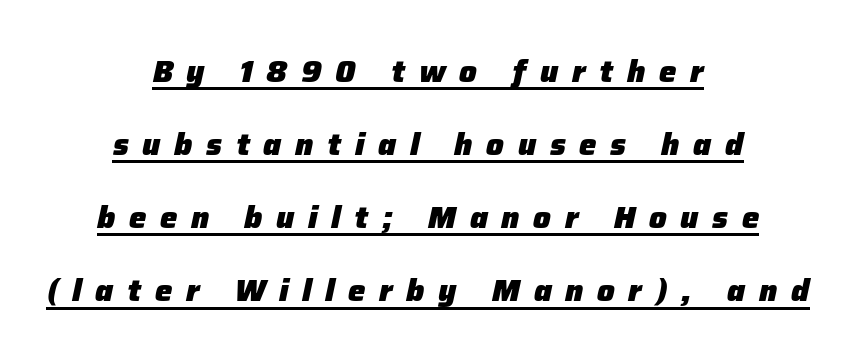
{"italic": "yes", "lean": "right", "slant_degrees": 12, "bold": "yes", "weight": "heavy", "width": "normal", "stroke_contrast": "low", "x_height": "medium", "monospaced": "no", "underline": "yes", "align": "center", "line_spacing": "loose", "line_spacing_ratio": 2.36, "letter_spacing": "wide", "letter_spacing_em": 0.44, "glyph_px": 31}
